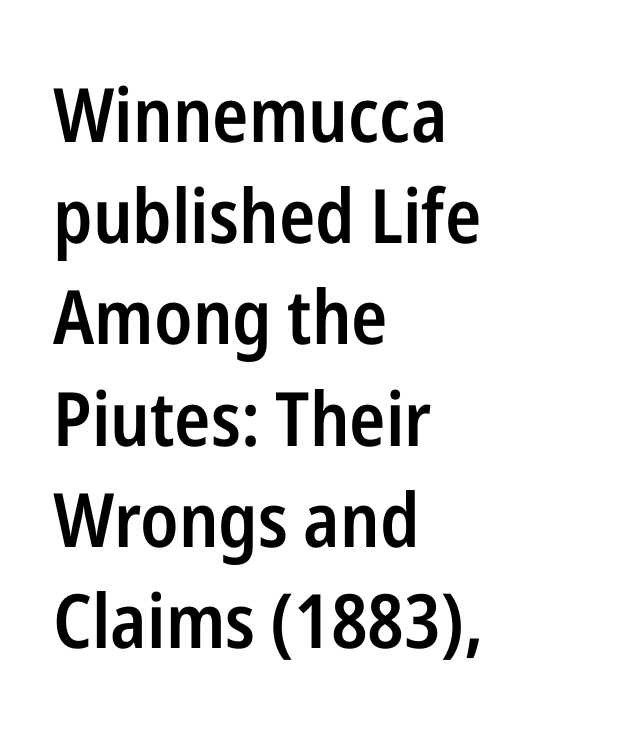
Q: Is the text bold? A: Semi-bold.
Q: Is the text italic (slanted)? A: No, it is upright.
Q: Is the typeface a serif or a sans-serif typeface? A: Sans-serif.
Q: Is the text underlined? A: No.
Q: How is the paragraph aligned? A: Left-aligned.
Q: Is the spacing between letters normal or unusually wide? A: Normal.
Q: Is the spacing between lines tight, normal or loose? A: Normal.
Q: Width (condensed, normal, or wide)? A: Condensed.
Q: Stroke contrast? A: Low.
Q: x-height? A: Medium.
Q: Monospaced? A: No.
